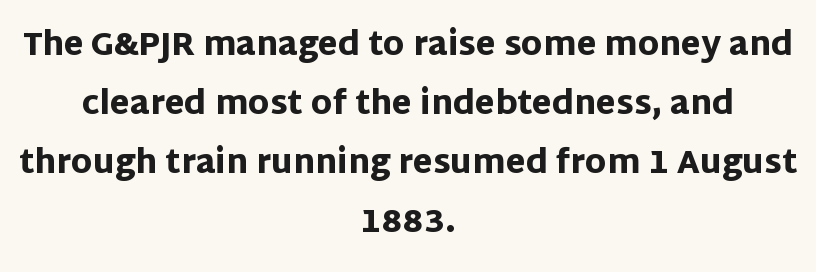
{"serif": "no", "italic": "no", "bold": "yes", "weight": "heavy", "width": "normal", "stroke_contrast": "low", "x_height": "large", "monospaced": "no", "underline": "no", "align": "center", "line_spacing_ratio": 1.84, "letter_spacing": "normal", "letter_spacing_em": 0.0, "glyph_px": 32}
